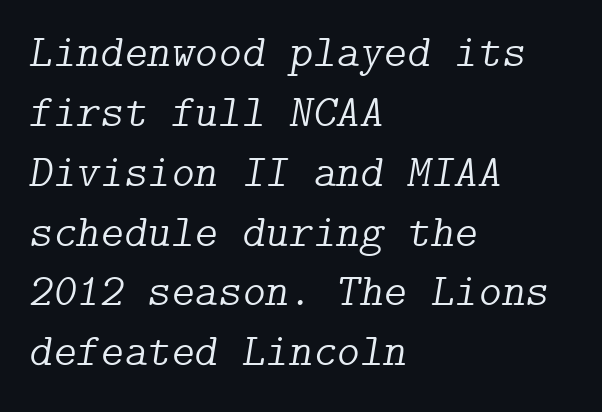
Q: Is the text bold? A: No.
Q: Is the text italic (slanted)? A: Yes, it leans right by about 9 degrees.
Q: Is the typeface a serif or a sans-serif typeface? A: Serif.
Q: Is the text underlined? A: No.
Q: How is the paragraph aligned? A: Left-aligned.
Q: Is the spacing between letters normal or unusually wide? A: Normal.
Q: Is the spacing between lines tight, normal or loose? A: Normal.
Q: Width (condensed, normal, or wide)? A: Normal.
Q: Stroke contrast? A: Low.
Q: x-height? A: Medium.
